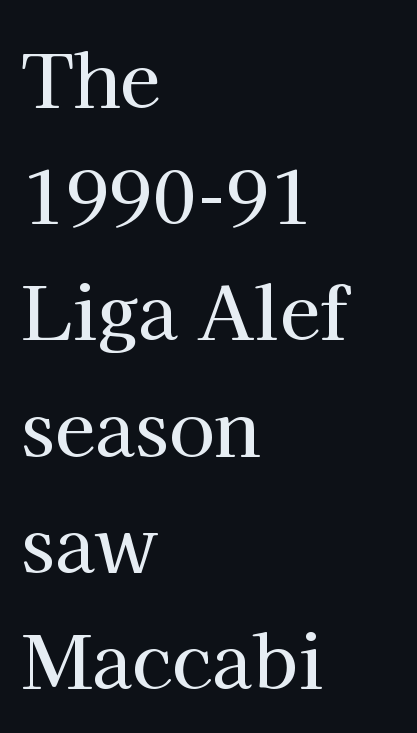
The image shows 74 px serif type, upright; set left-aligned, normal line spacing (1.57x), normal letter spacing, not underlined; high stroke contrast and a medium x-height.
